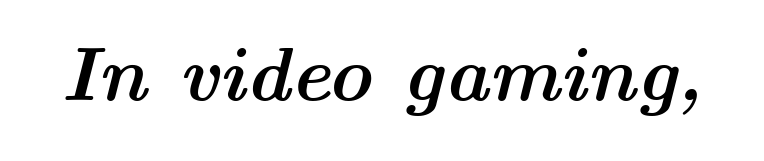
The rendering applies a slant to the glyphs. The passage shown is not underscored anywhere. Standard letterfit; no display-style spreading of the glyphs. The strokes are fattened all the way to bold. Proportional: the letters do not fall into vertical columns.
